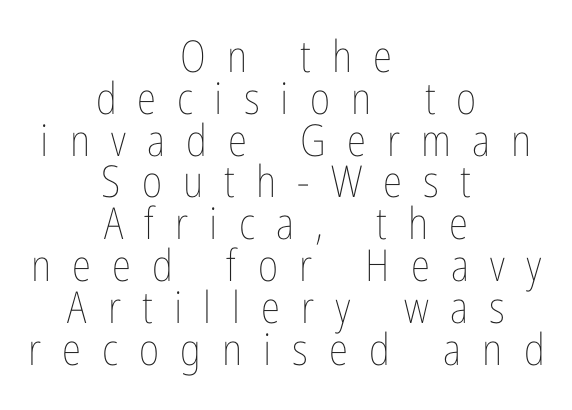
The image shows 44 px thin, condensed type, upright; set centered, tight line spacing (0.95x), unusually wide letter spacing (+0.48 em), not underlined; low stroke contrast and a medium x-height.
